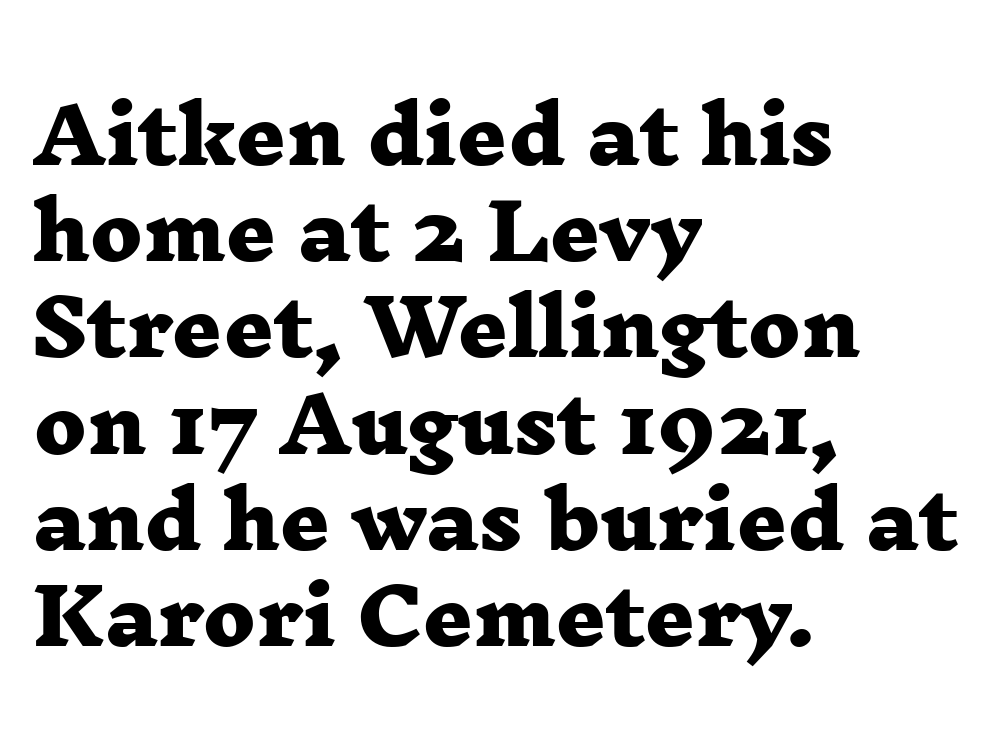
The image shows 77 px heavy, wide serif type; set left-aligned, normal line spacing (1.25x), normal letter spacing, not underlined; low stroke contrast and a medium x-height.
